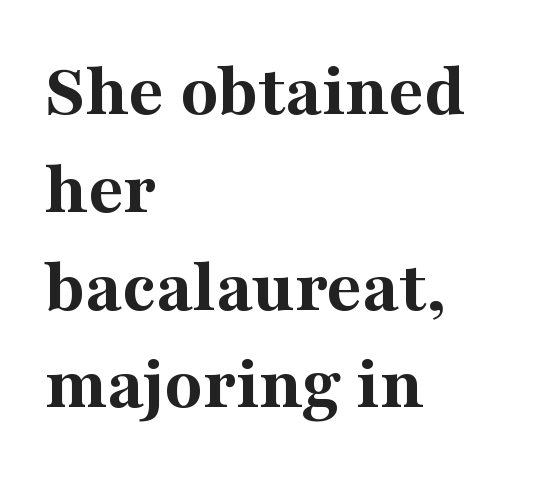
{"serif": "yes", "italic": "no", "bold": "yes", "weight": "bold", "width": "normal", "stroke_contrast": "medium", "x_height": "medium", "monospaced": "no", "underline": "no", "align": "left", "line_spacing": "normal", "line_spacing_ratio": 1.27, "letter_spacing": "normal", "letter_spacing_em": 0.0, "glyph_px": 77}
